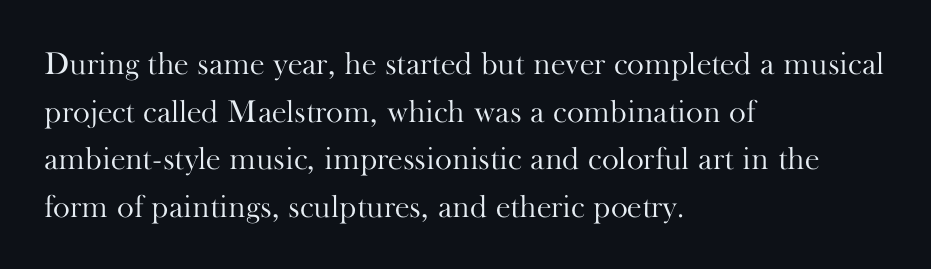
The strip under each line holds only bare page. Quick note: interline space is typical. Style check: upright. This sample has the flowing, uneven cadence of proportional lettering. The rag falls on the right side of this text block. In terms of letterform style, serifs are clearly present.
